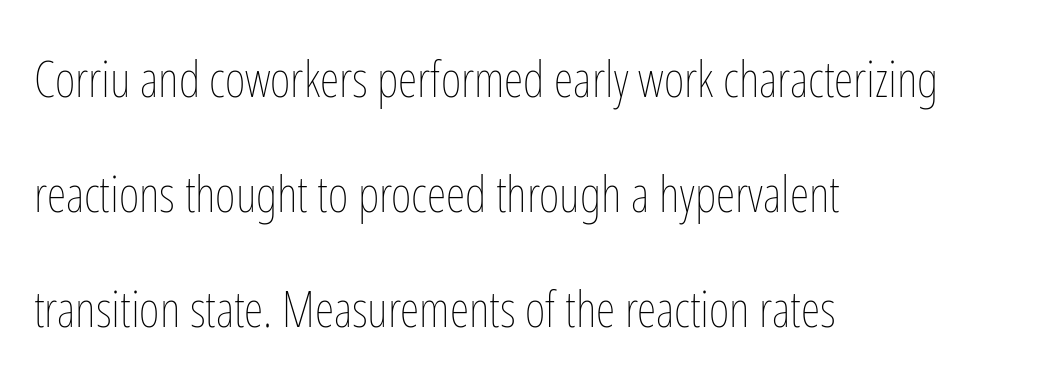
{"italic": "no", "bold": "no", "weight": "thin", "width": "condensed", "stroke_contrast": "low", "x_height": "medium", "monospaced": "no", "underline": "no", "align": "left", "line_spacing": "loose", "line_spacing_ratio": 2.3, "letter_spacing": "normal", "letter_spacing_em": 0.0, "glyph_px": 50}
